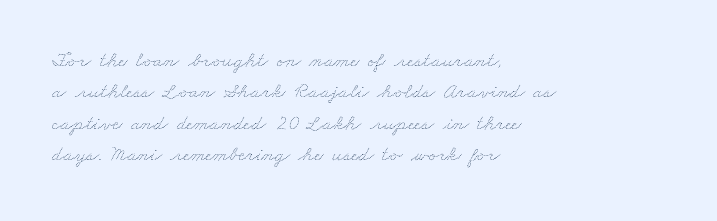
Horizontal alignment here is leftward, the default for most running prose. Inter-character spacing is left at the font's built-in metrics. The typeface has the unassuming heft of standard copy or less. Descender tails drop into unmarked territory. This sample keeps an unexceptional amount of space between lines.
